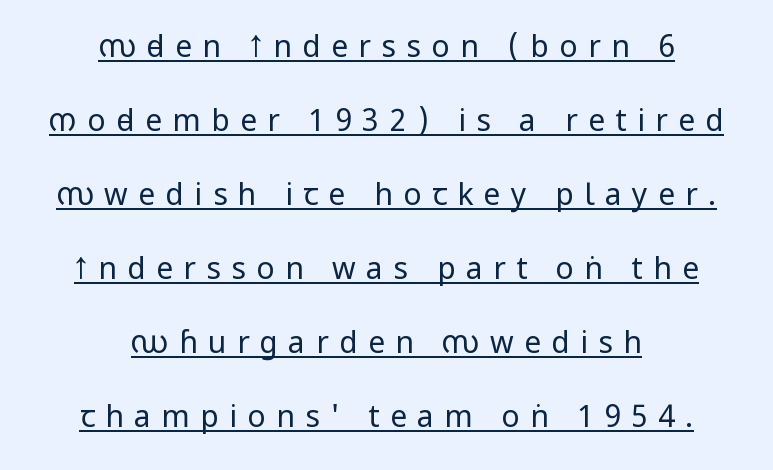
Q: Is the text bold? A: No.
Q: Is the text italic (slanted)? A: No, it is upright.
Q: Is the typeface a serif or a sans-serif typeface? A: Sans-serif.
Q: Is the text underlined? A: Yes.
Q: How is the paragraph aligned? A: Centered.
Q: Is the spacing between letters normal or unusually wide? A: Unusually wide.
Q: Is the spacing between lines tight, normal or loose? A: Loose.
Q: Width (condensed, normal, or wide)? A: Condensed.
Q: Stroke contrast? A: Low.
Q: x-height? A: Large.
Q: Monospaced? A: No.
